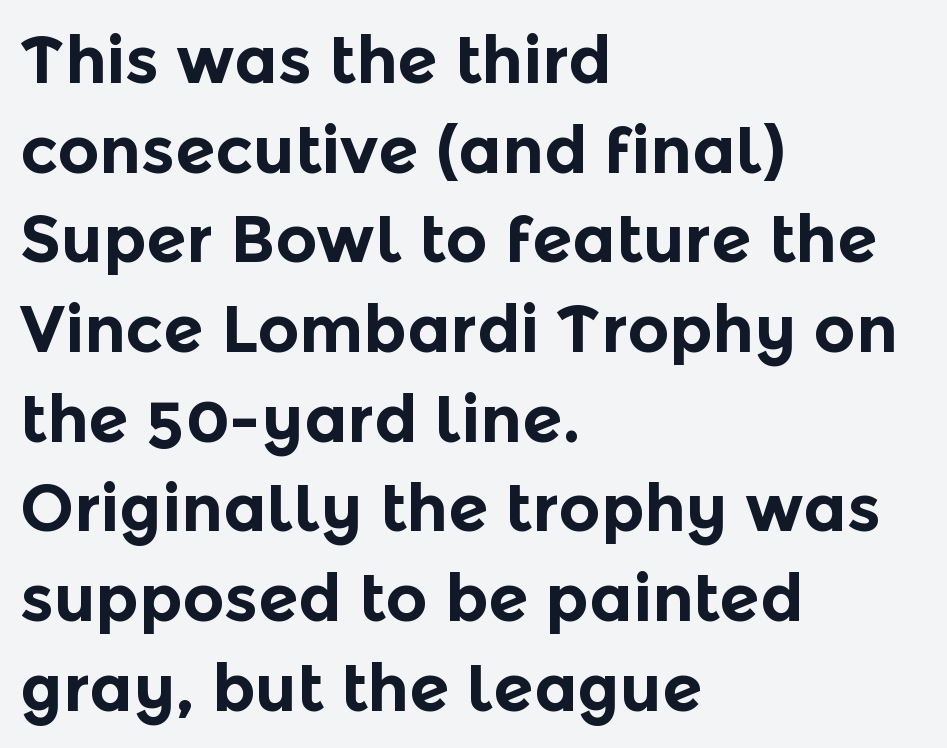
Q: Is the text bold? A: Yes.
Q: Is the text italic (slanted)? A: No, it is upright.
Q: Is the typeface a serif or a sans-serif typeface? A: Sans-serif.
Q: Is the text underlined? A: No.
Q: How is the paragraph aligned? A: Left-aligned.
Q: Is the spacing between letters normal or unusually wide? A: Normal.
Q: Is the spacing between lines tight, normal or loose? A: Normal.
Q: Width (condensed, normal, or wide)? A: Normal.
Q: x-height? A: Medium.
Q: Monospaced? A: No.
